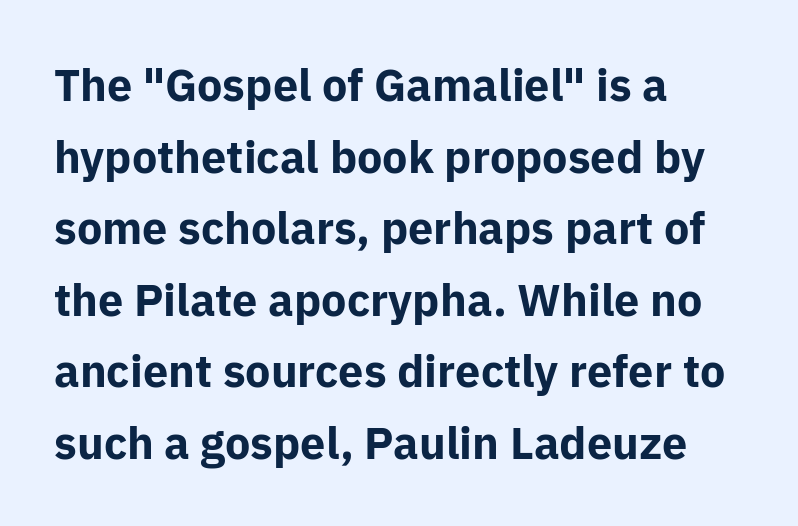
Horizontally, the lines are justified to the leading edge only. Strong, thick strokes mark this as bold type. Nobody drew a line under any word here. No extra tracking has been applied to these lines. Serifs: no, the terminals of the letterforms are clean.
